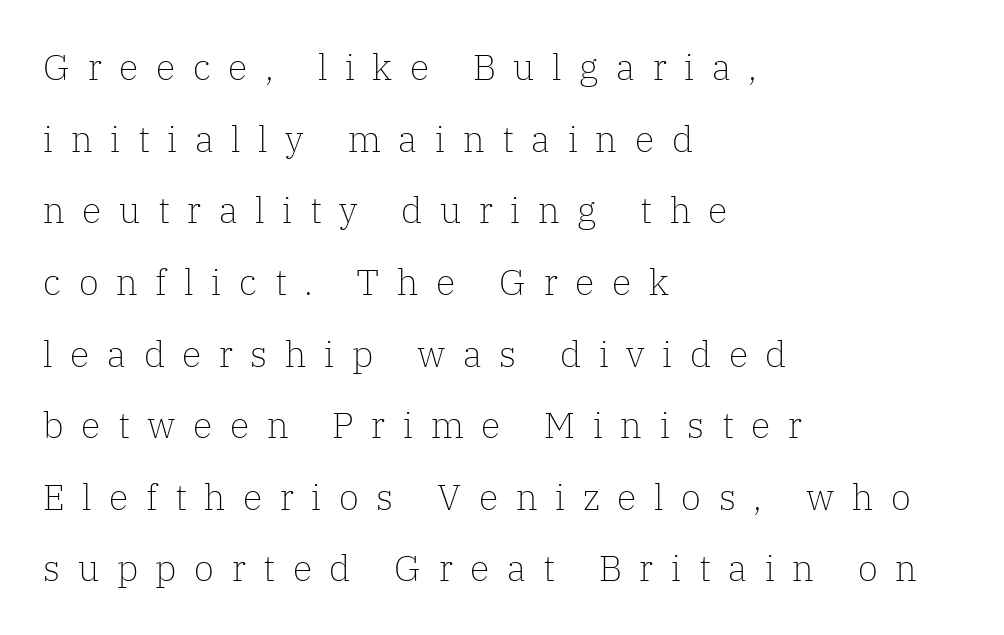
The image shows 36 px light serif type, upright; set left-aligned, loose line spacing (1.99x), unusually wide letter spacing (+0.49 em), not underlined; low stroke contrast and a medium x-height.
